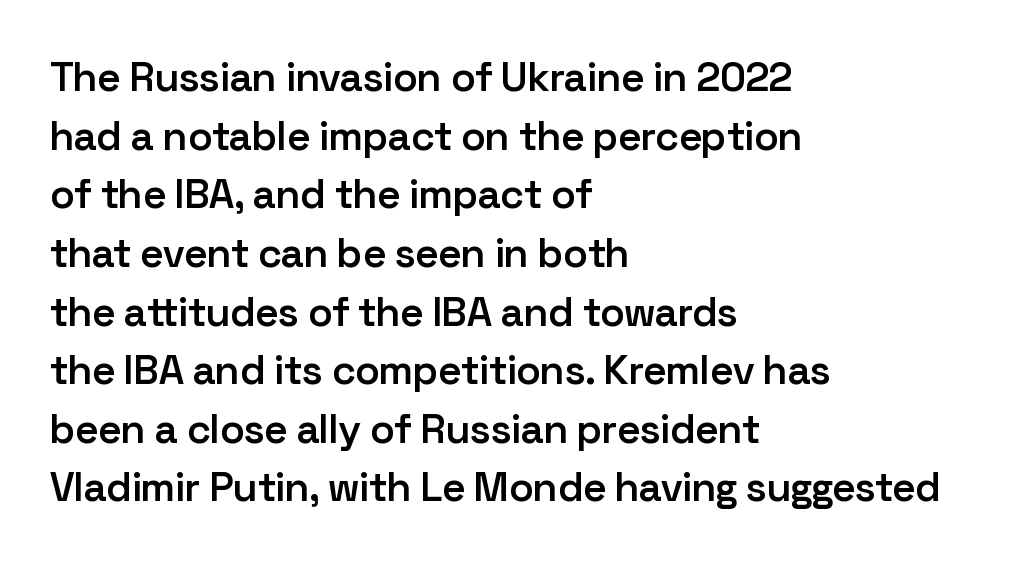
Q: Is the text bold? A: Semi-bold.
Q: Is the text italic (slanted)? A: No, it is upright.
Q: Is the typeface a serif or a sans-serif typeface? A: Sans-serif.
Q: Is the text underlined? A: No.
Q: How is the paragraph aligned? A: Left-aligned.
Q: Is the spacing between letters normal or unusually wide? A: Normal.
Q: Is the spacing between lines tight, normal or loose? A: Normal.
Q: Width (condensed, normal, or wide)? A: Normal.
Q: Stroke contrast? A: Low.
Q: x-height? A: Medium.
Q: Monospaced? A: No.
